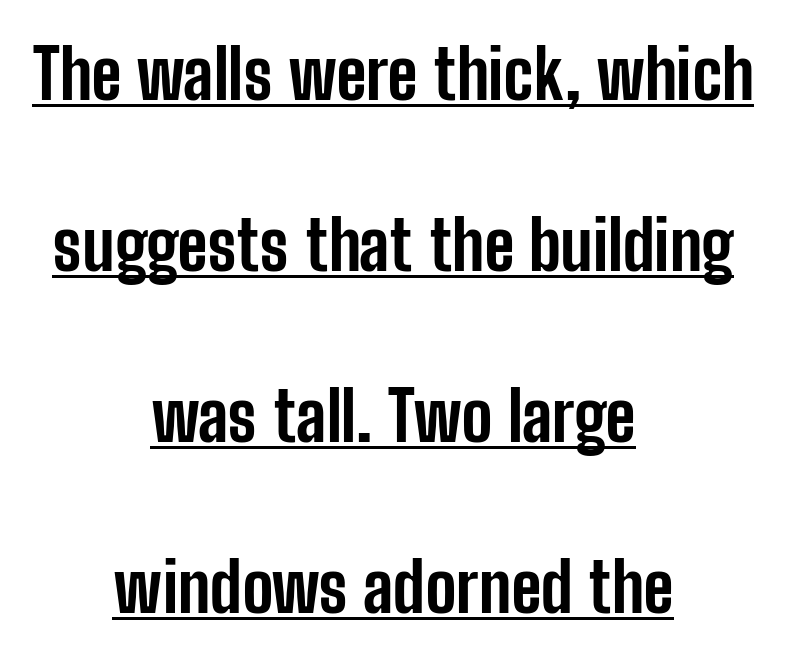
Q: Is the text bold? A: Yes.
Q: Is the text italic (slanted)? A: No, it is upright.
Q: Is the typeface a serif or a sans-serif typeface? A: Sans-serif.
Q: Is the text underlined? A: Yes.
Q: How is the paragraph aligned? A: Centered.
Q: Is the spacing between letters normal or unusually wide? A: Normal.
Q: Is the spacing between lines tight, normal or loose? A: Loose.
Q: Width (condensed, normal, or wide)? A: Condensed.
Q: Stroke contrast? A: Low.
Q: x-height? A: Medium.
Q: Monospaced? A: No.
